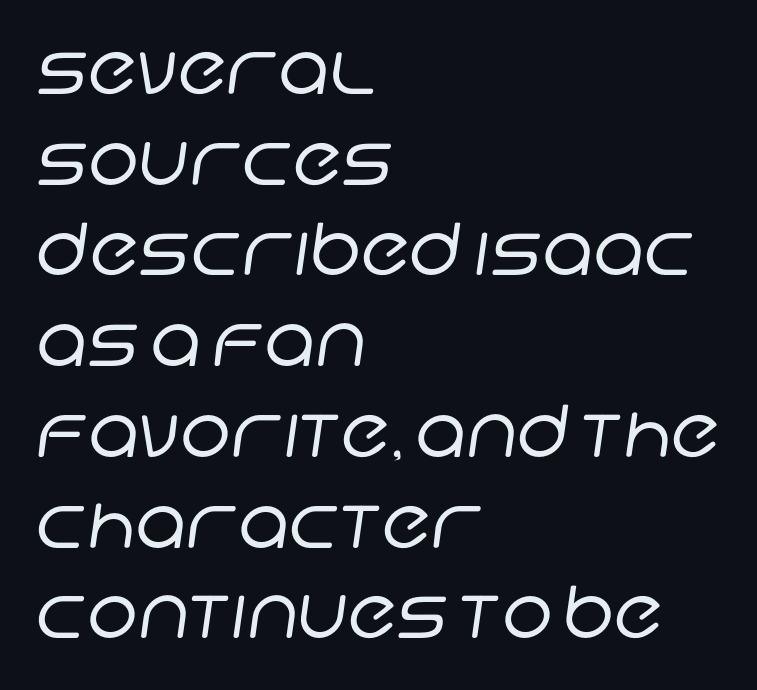
{"serif": "no", "bold": "no", "weight": "regular", "width": "normal", "stroke_contrast": "low", "x_height": "large", "monospaced": "no", "underline": "no", "align": "left", "line_spacing": "normal", "line_spacing_ratio": 1.26, "letter_spacing": "normal", "letter_spacing_em": 0.0, "glyph_px": 72}
